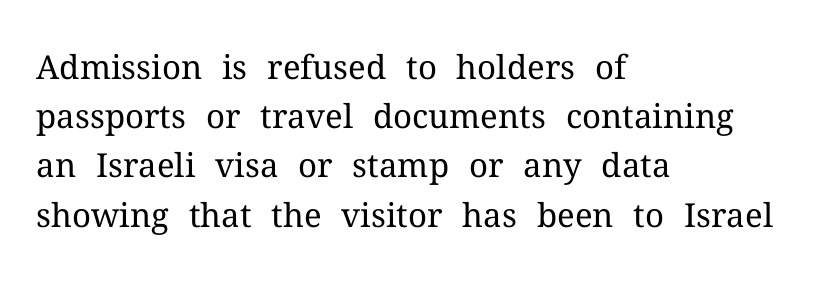
Q: Is the text bold? A: No.
Q: Is the text italic (slanted)? A: No, it is upright.
Q: Is the typeface a serif or a sans-serif typeface? A: Serif.
Q: Is the text underlined? A: No.
Q: How is the paragraph aligned? A: Left-aligned.
Q: Is the spacing between letters normal or unusually wide? A: Normal.
Q: Is the spacing between lines tight, normal or loose? A: Normal.
Q: Width (condensed, normal, or wide)? A: Normal.
Q: Stroke contrast? A: Medium.
Q: x-height? A: Medium.
Q: Monospaced? A: No.
